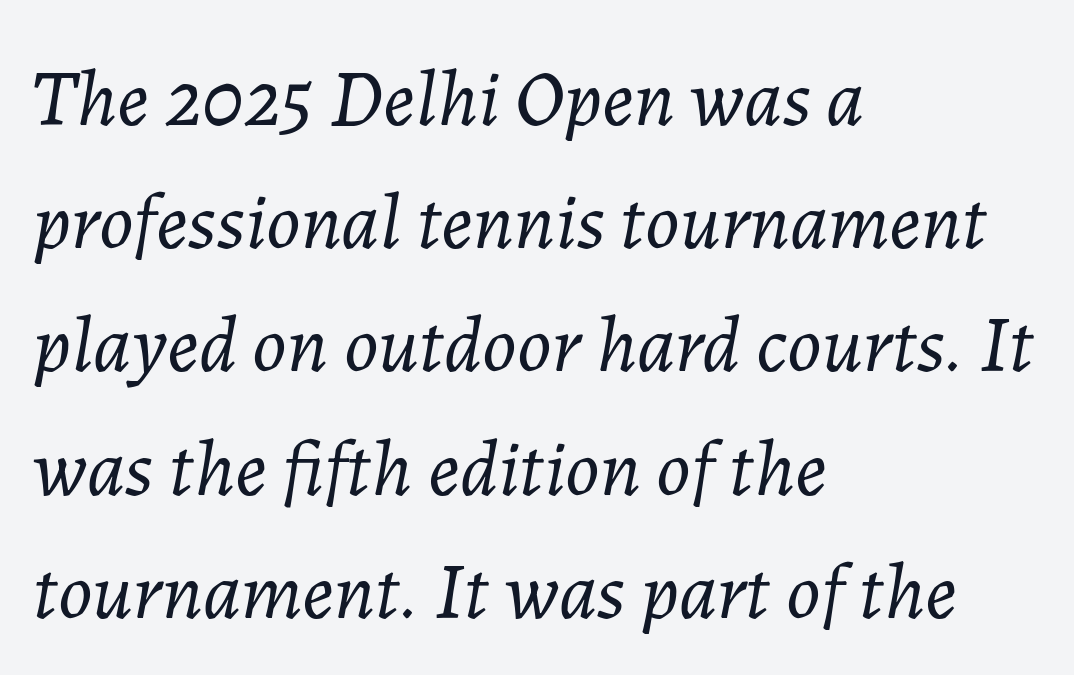
{"italic": "yes", "lean": "right", "slant_degrees": 7, "bold": "no", "weight": "light", "width": "normal", "stroke_contrast": "low", "x_height": "medium", "monospaced": "no", "underline": "no", "align": "left", "line_spacing": "normal", "line_spacing_ratio": 1.54, "letter_spacing": "normal", "letter_spacing_em": 0.0, "glyph_px": 80}
